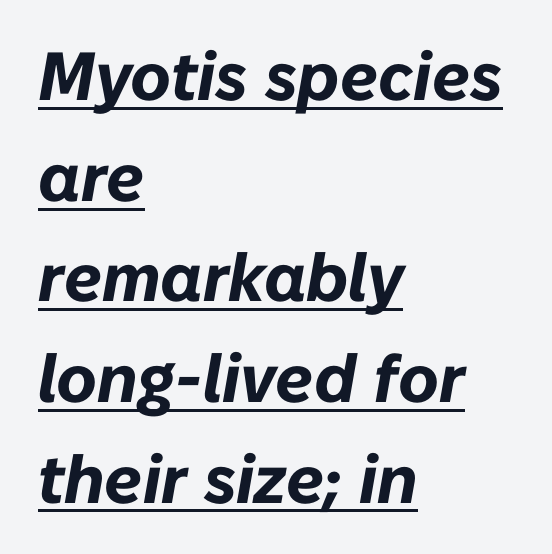
Q: Is the text bold? A: Yes.
Q: Is the text italic (slanted)? A: Yes, it leans right by about 10 degrees.
Q: Is the text underlined? A: Yes.
Q: How is the paragraph aligned? A: Left-aligned.
Q: Is the spacing between letters normal or unusually wide? A: Normal.
Q: Is the spacing between lines tight, normal or loose? A: Normal.
Q: Width (condensed, normal, or wide)? A: Normal.
Q: Stroke contrast? A: Low.
Q: x-height? A: Medium.
Q: Monospaced? A: No.
